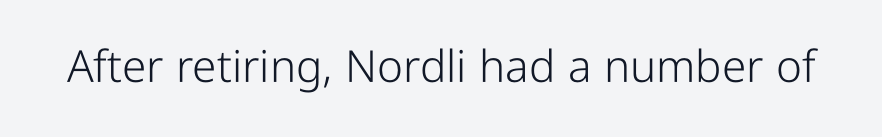
Q: Is the text bold? A: No.
Q: Is the text italic (slanted)? A: No, it is upright.
Q: Is the typeface a serif or a sans-serif typeface? A: Sans-serif.
Q: Is the text underlined? A: No.
Q: Is the spacing between letters normal or unusually wide? A: Normal.
Q: Width (condensed, normal, or wide)? A: Condensed.
Q: Stroke contrast? A: Low.
Q: x-height? A: Medium.
Q: Monospaced? A: No.
